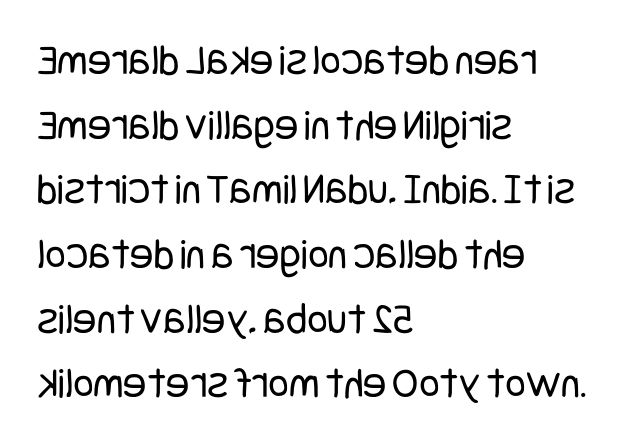
This rendering employs a face without finishing strokes, i.e., a sans-serif. The face used here is rendered with its standard letterfit. Letters rest on an invisible, unmarked baseline. Nope, not italic — everything's standing straight. The rows are spaced the way most documents space them. Weight: in the light-to-regular range.
